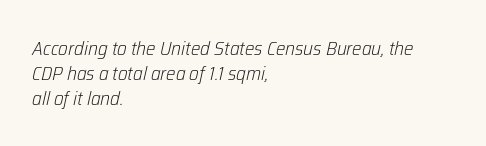
{"italic": "yes", "lean": "right", "slant_degrees": 12, "bold": "no", "underline": "no", "align": "left", "line_spacing_ratio": 1.24, "letter_spacing": "normal", "letter_spacing_em": 0.0, "glyph_px": 20}
